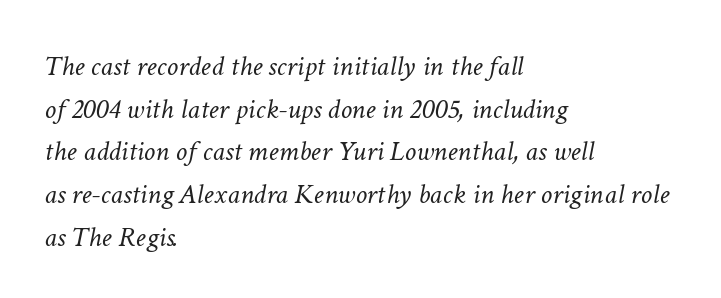
{"italic": "yes", "lean": "right", "slant_degrees": 11, "bold": "no", "weight": "light", "width": "normal", "stroke_contrast": "low", "x_height": "medium", "monospaced": "no", "underline": "no", "align": "left", "line_spacing": "normal", "line_spacing_ratio": 1.47, "letter_spacing": "normal", "letter_spacing_em": 0.0, "glyph_px": 29}
